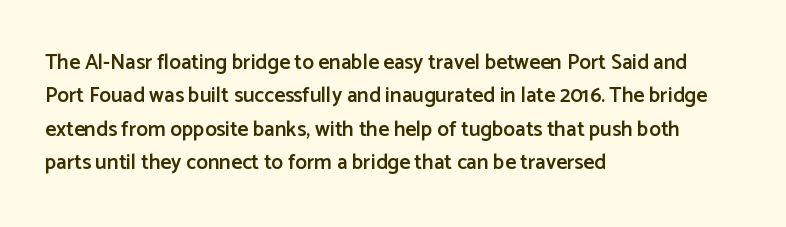
Q: Is the text bold? A: Semi-bold.
Q: Is the text italic (slanted)? A: No, it is upright.
Q: Is the text underlined? A: No.
Q: How is the paragraph aligned? A: Left-aligned.
Q: Is the spacing between letters normal or unusually wide? A: Normal.
Q: Is the spacing between lines tight, normal or loose? A: Normal.
